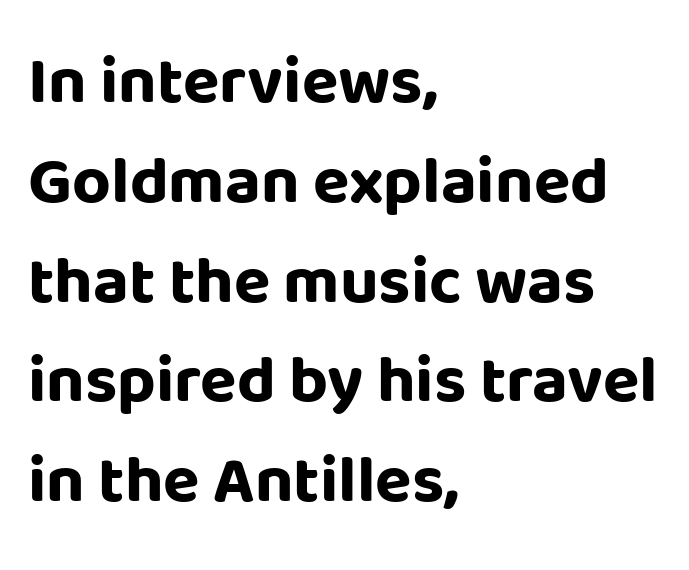
The image shows 67 px bold sans-serif type, upright; set left-aligned, normal line spacing (1.49x), normal letter spacing, not underlined; low stroke contrast and a large x-height.
